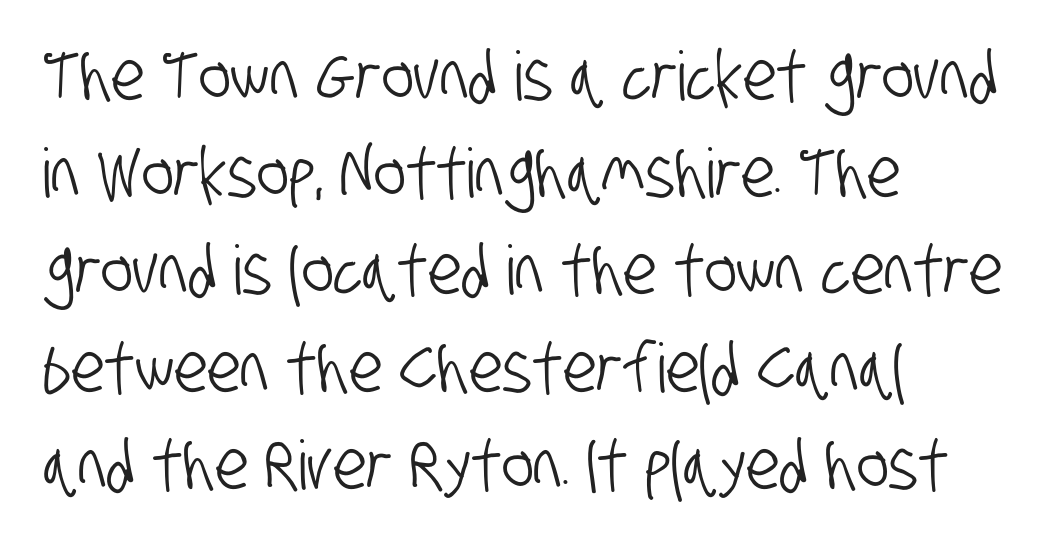
The image shows 68 px condensed sans-serif type; set left-aligned, normal line spacing (1.43x), normal letter spacing, not underlined; low stroke contrast and a large x-height.
